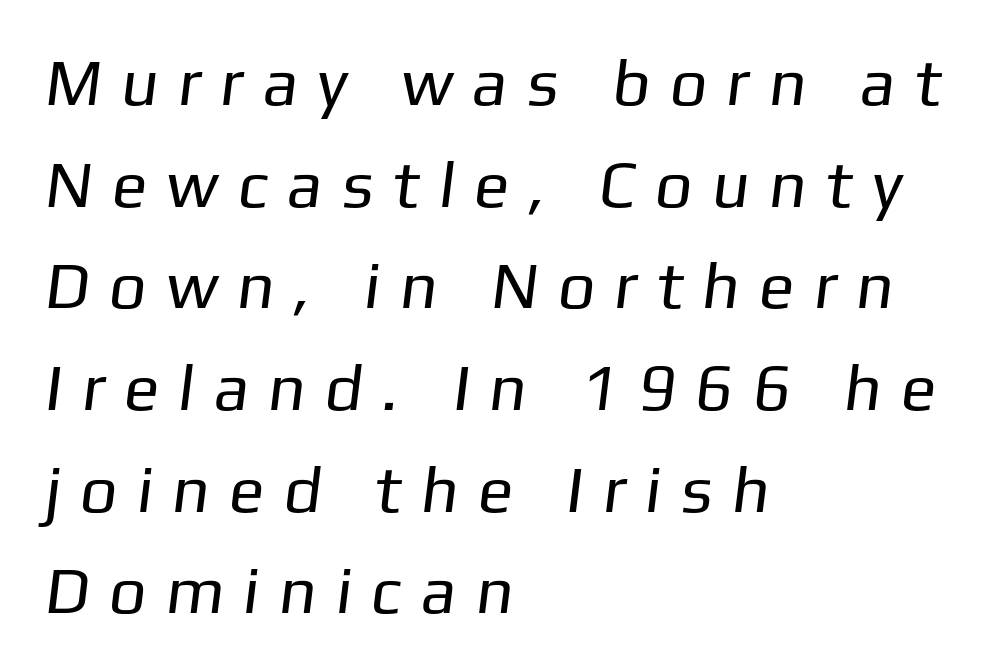
The image shows 66 px regular-weight sans-serif type; set left-aligned, normal line spacing (1.54x), unusually wide letter spacing (+0.29 em), not underlined; low stroke contrast and a medium x-height.
